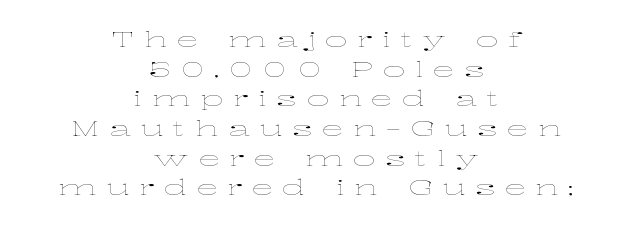
The image shows 22 px text type, upright; set centered, normal line spacing (1.35x), unusually wide letter spacing (+0.44 em), not underlined.
